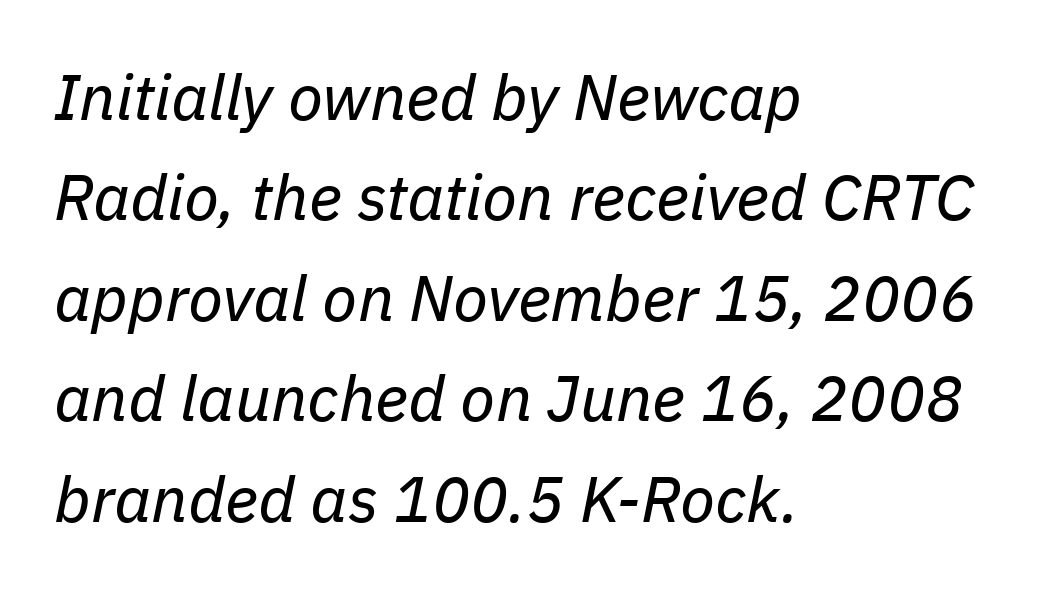
{"italic": "yes", "lean": "right", "slant_degrees": 11, "bold": "no", "weight": "regular", "width": "normal", "stroke_contrast": "low", "x_height": "medium", "monospaced": "no", "underline": "no", "align": "left", "line_spacing": "normal", "line_spacing_ratio": 1.57, "letter_spacing": "normal", "letter_spacing_em": 0.0, "glyph_px": 64}
